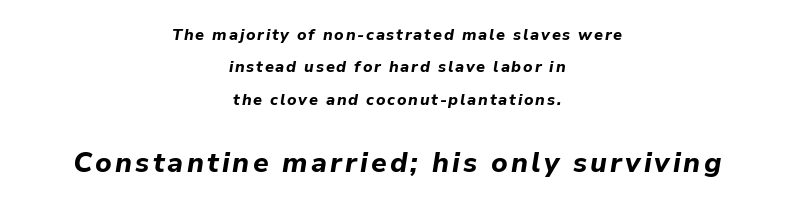
{"italic": "yes", "lean": "right", "slant_degrees": 9, "bold": "yes", "weight": "bold", "width": "normal", "stroke_contrast": "low", "x_height": "medium", "monospaced": "no", "underline": "no", "align": "center", "line_spacing": "loose", "line_spacing_ratio": 2.03, "larger_block": "second", "size_ratio": 1.75, "glyph_px": 28}
